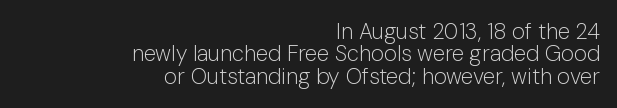
The image shows 22 px text type, upright; set right-aligned, tight line spacing (1.02x), normal letter spacing, not underlined.
